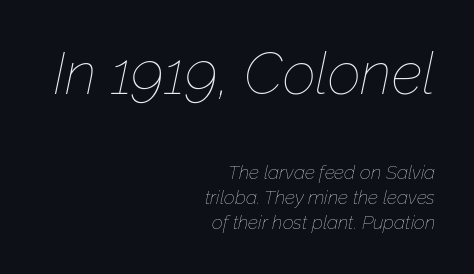
Q: Is the text bold? A: No.
Q: Is the text italic (slanted)? A: Yes, it leans right by about 12 degrees.
Q: Is the text underlined? A: No.
Q: How is the paragraph aligned? A: Right-aligned.
Q: Is the spacing between letters normal or unusually wide? A: Normal.
Q: Is the spacing between lines tight, normal or loose? A: Normal.
Q: Which block of text is set in a larger size, the first (top) or the second (bottom)? A: The first (top) one.
Q: Width (condensed, normal, or wide)? A: Normal.
Q: Stroke contrast? A: Low.
Q: x-height? A: Medium.
Q: Monospaced? A: No.
